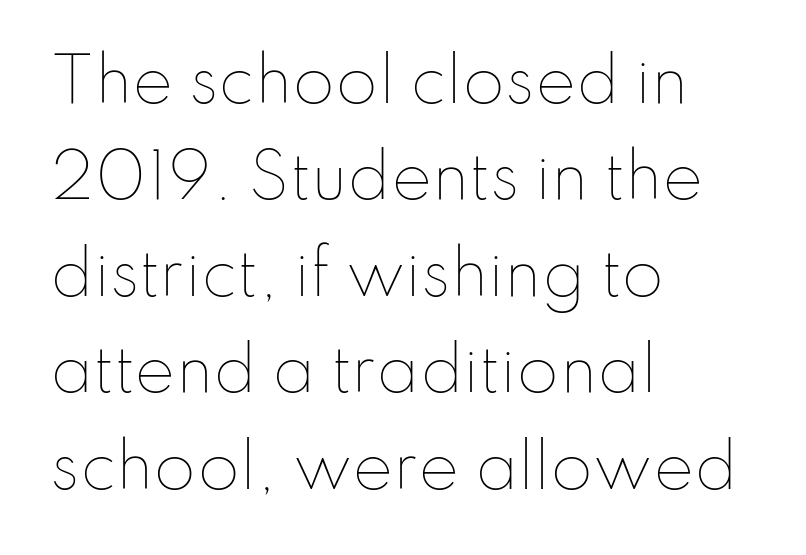
{"italic": "no", "bold": "no", "weight": "thin", "width": "normal", "stroke_contrast": "low", "x_height": "small", "monospaced": "no", "underline": "no", "align": "left", "line_spacing": "normal", "line_spacing_ratio": 1.58, "letter_spacing": "normal", "letter_spacing_em": 0.0, "glyph_px": 61}
